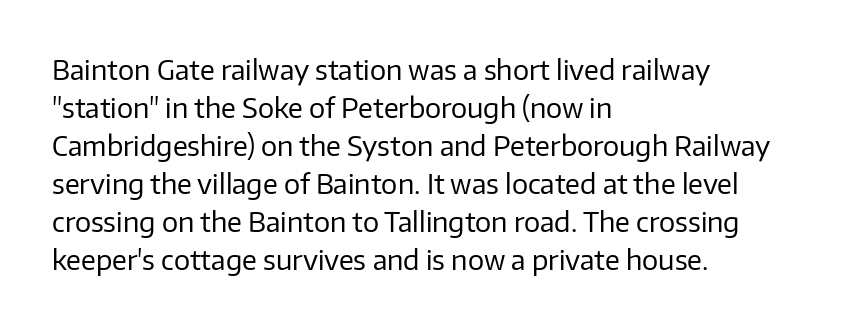
The image shows 27 px text type, upright; set left-aligned, normal line spacing (1.41x), normal letter spacing, not underlined.
